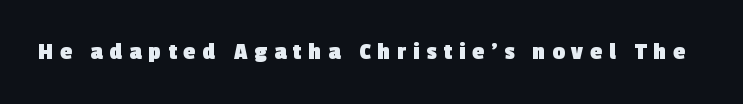
Unmarked baselines from the first word to the last. The face used here has the dense, thick strokes of a bold. The gaps between neighbouring characters are conspicuously large.
